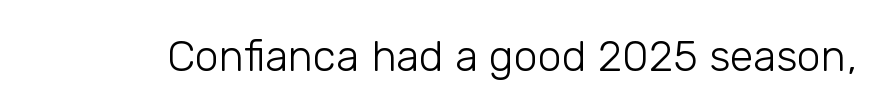
The image shows 43 px light sans-serif type, upright; set normal letter spacing, not underlined; low stroke contrast and a medium x-height.
